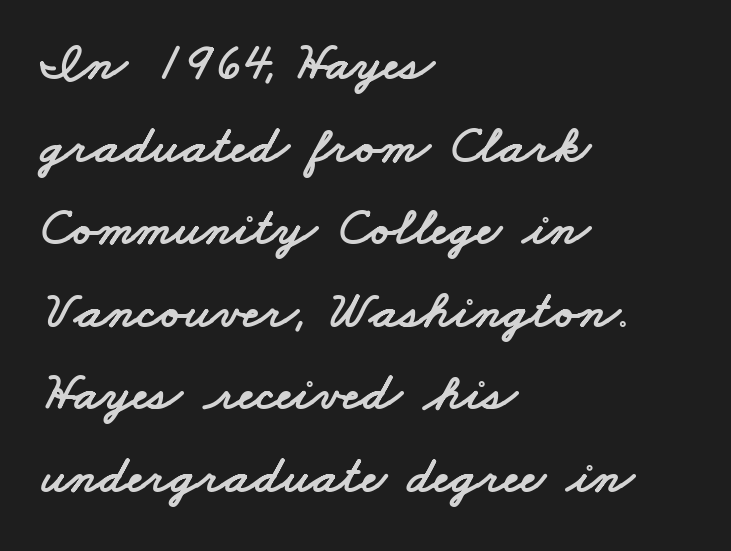
A clean baseline with only descenders dipping below it. In terms of letterspacing, this is plain default setting. These lines sit exactly where default settings would place them. This sample is left-justified, so line endings fall wherever the words run out. A typesetter would call this proportional, since set widths differ per character. This rendering employs a face without finishing strokes, i.e., a sans-serif.
